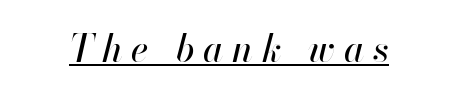
The image shows 37 px text type, italic (leaning right); set unusually wide letter spacing (+0.24 em), underlined; high stroke contrast and a small x-height.
